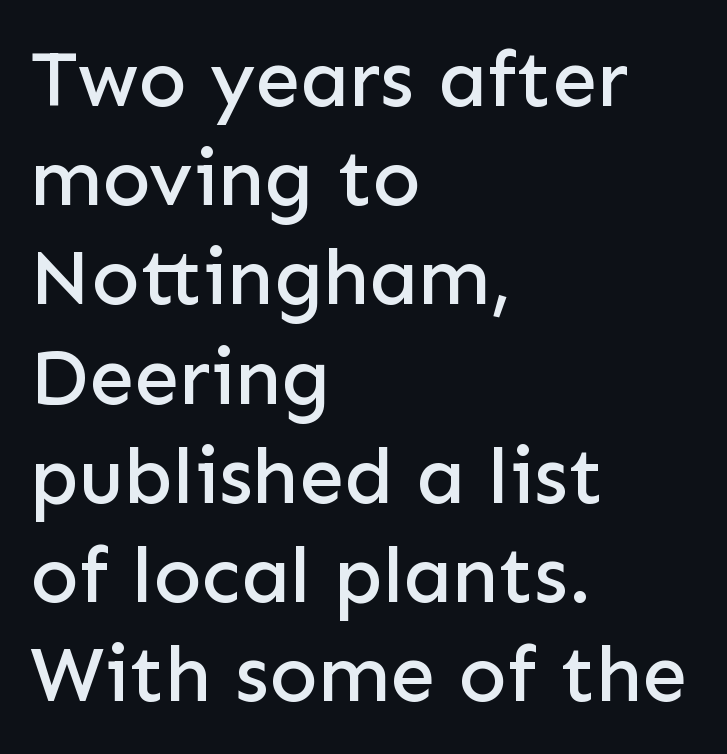
{"serif": "no", "italic": "no", "width": "normal", "stroke_contrast": "low", "x_height": "medium", "monospaced": "no", "underline": "no", "align": "left", "line_spacing_ratio": 1.24, "letter_spacing": "normal", "letter_spacing_em": 0.0, "glyph_px": 80}
